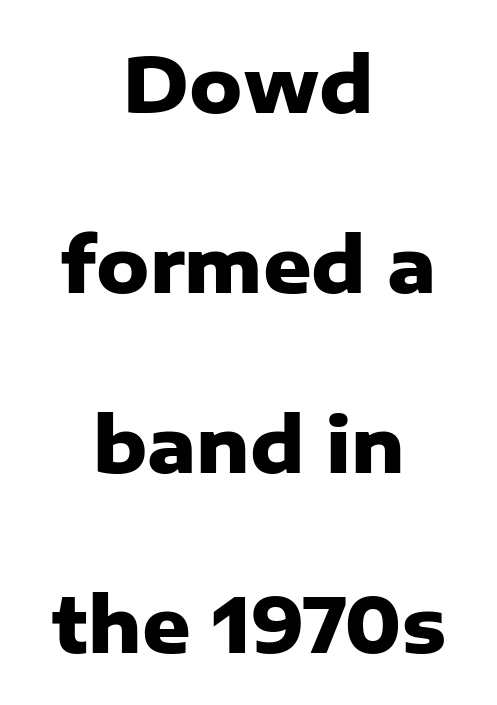
Q: Is the text bold? A: Yes.
Q: Is the text italic (slanted)? A: No, it is upright.
Q: Is the typeface a serif or a sans-serif typeface? A: Sans-serif.
Q: Is the text underlined? A: No.
Q: How is the paragraph aligned? A: Centered.
Q: Is the spacing between letters normal or unusually wide? A: Normal.
Q: Is the spacing between lines tight, normal or loose? A: Loose.
Q: Width (condensed, normal, or wide)? A: Normal.
Q: Stroke contrast? A: Low.
Q: x-height? A: Medium.
Q: Monospaced? A: No.
